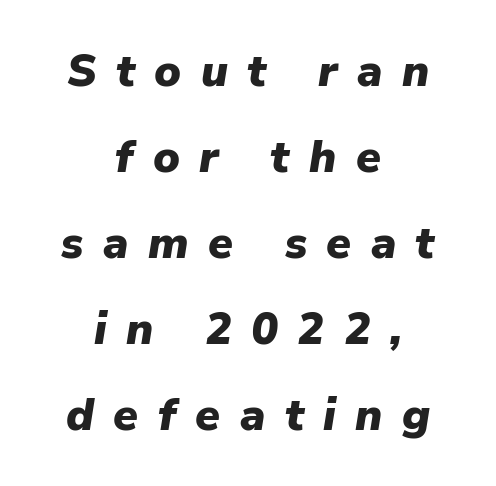
The image shows 45 px heavy type, italic (leaning right); set centered, loose line spacing (1.91x), unusually wide letter spacing (+0.43 em), not underlined; low stroke contrast and a medium x-height.
